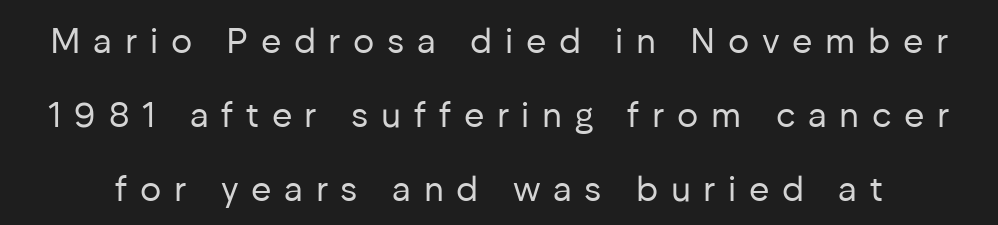
{"serif": "no", "italic": "no", "bold": "no", "weight": "regular", "width": "normal", "stroke_contrast": "low", "x_height": "medium", "monospaced": "no", "underline": "no", "line_spacing": "loose", "line_spacing_ratio": 2.11, "letter_spacing": "wide", "letter_spacing_em": 0.36, "glyph_px": 35}
